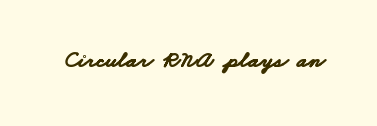
Compared with typical body copy, the letter spacing here is the same. A bare baseline throughout the passage. Chunky letters — that's bold for sure.
